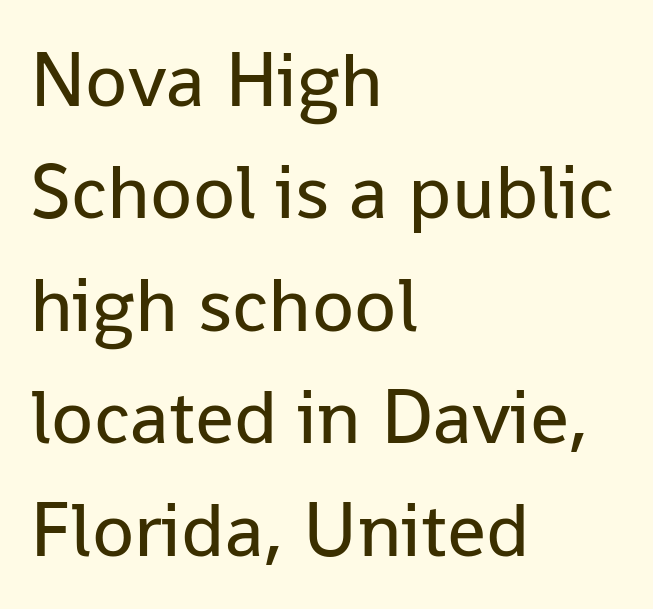
Each word holds together tightly as a unit, with standard inter-letter gaps. This rendering uses left alignment, leaving the right contour irregular. Regular leading. Words float on clear page, feet unadorned. Regarding serifs, this sample does without them.
